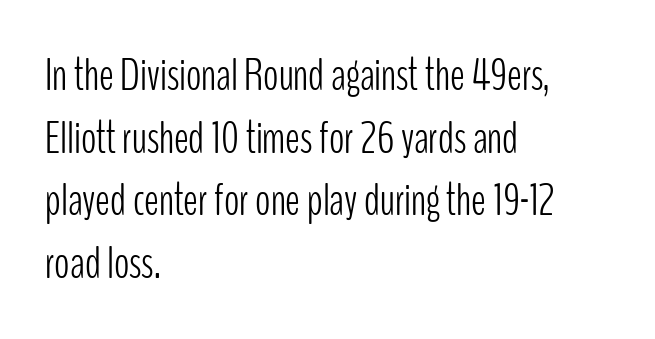
Does the type have serifs? No, each stem ends abruptly. The lettering stays uniformly vertical, giving the passage a roman look. The gaps between neighbouring characters are ordinary and unremarkable. Rows of type keep a routine distance in the vertical direction. Only glyphs here, with clear space below each row.
